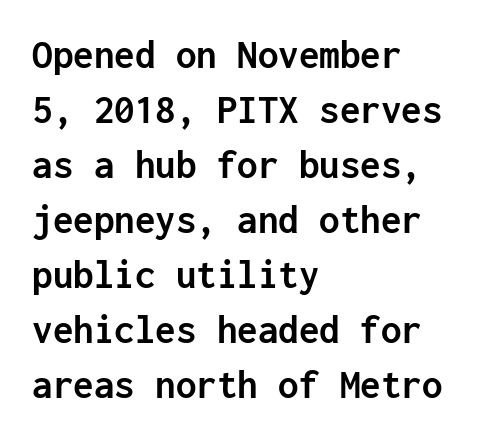
Do the letters lean? They stand straight. Line beginnings align vertically; line endings do not. Normally led — the rows are evenly, conventionally spaced. The passage shown is not underscored anywhere. What weight is shown? A full bold with thick strokes. This sample has the even, mechanical cadence of fixed-width lettering.
